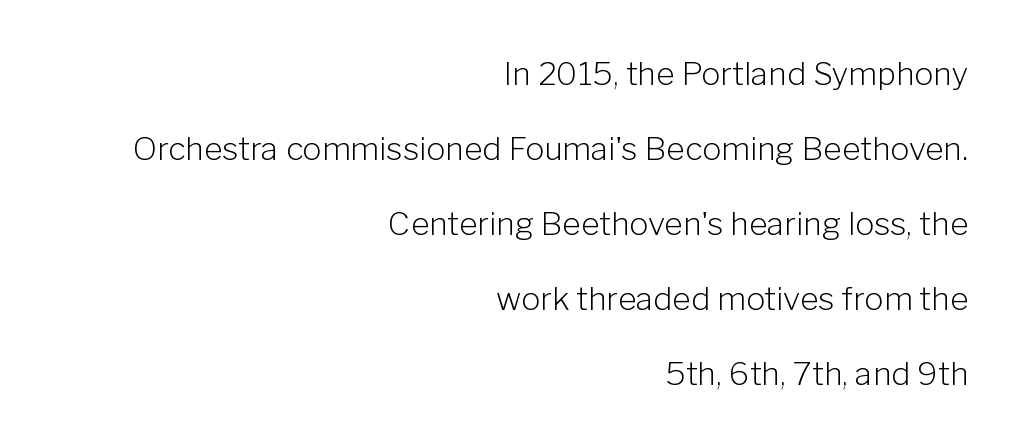
Compared with typical body copy, the letter spacing here is the same. If you drew a ruler down the right edge, every line would touch it. Unlike a traditional serif, this face leaves its strokes unadorned. The specimen omits any rule beneath the text block's lines.
